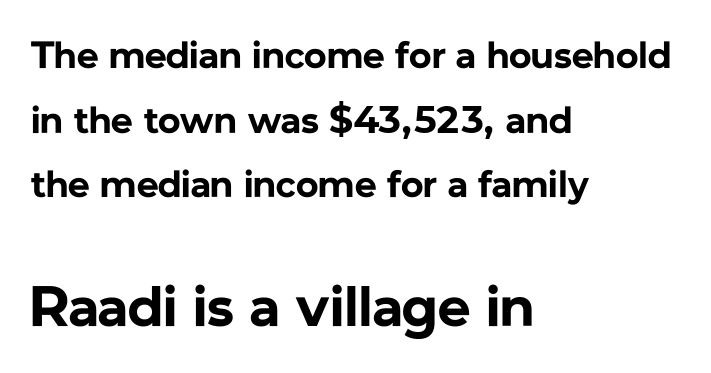
The image shows 57 px bold sans-serif type, upright; set left-aligned, normal line spacing (1.7x), normal letter spacing, not underlined; the second (bottom) block is 1.5x larger; low stroke contrast and a medium x-height.
